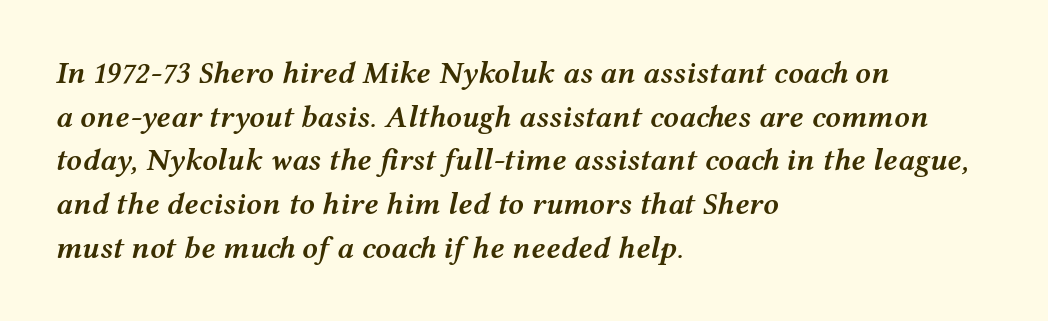
Q: Is the text bold? A: Semi-bold.
Q: Is the text italic (slanted)? A: Yes, it leans right by about 12 degrees.
Q: Is the text underlined? A: No.
Q: How is the paragraph aligned? A: Left-aligned.
Q: Is the spacing between letters normal or unusually wide? A: Normal.
Q: Is the spacing between lines tight, normal or loose? A: Normal.
Q: Width (condensed, normal, or wide)? A: Wide.
Q: Stroke contrast? A: Medium.
Q: x-height? A: Medium.
Q: Monospaced? A: No.
